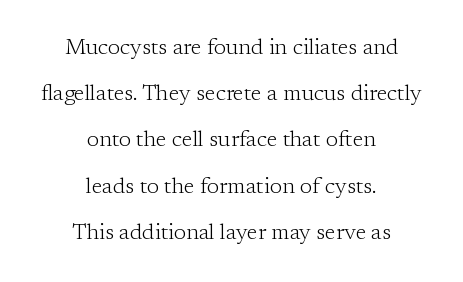
The image shows 22 px text type, upright; set centered, loose line spacing (2.1x), normal letter spacing, not underlined.
